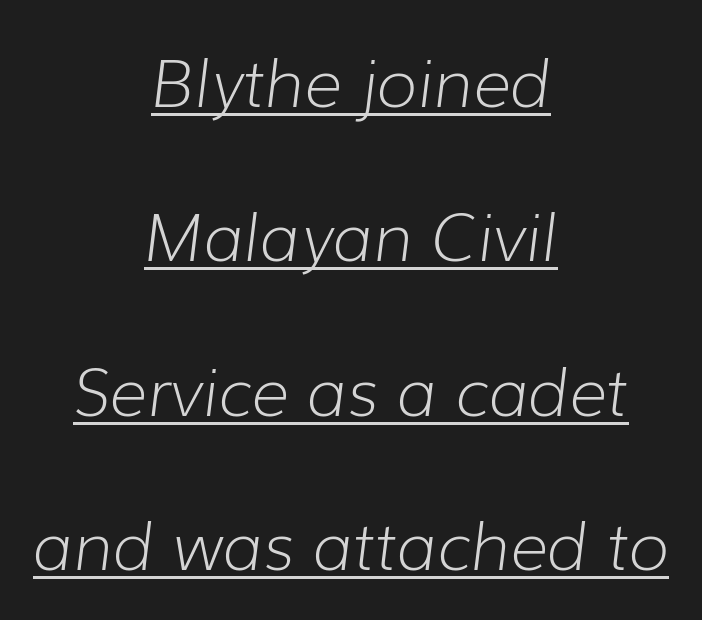
{"italic": "yes", "lean": "right", "slant_degrees": 7, "bold": "no", "weight": "light", "width": "normal", "stroke_contrast": "low", "x_height": "medium", "monospaced": "no", "underline": "yes", "align": "center", "line_spacing": "loose", "line_spacing_ratio": 2.34, "letter_spacing": "normal", "letter_spacing_em": 0.0, "glyph_px": 66}
